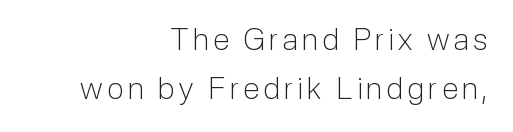
The image shows 30 px light sans-serif type, upright; set right-aligned, normal line spacing (1.63x), not underlined; low stroke contrast and a medium x-height.
